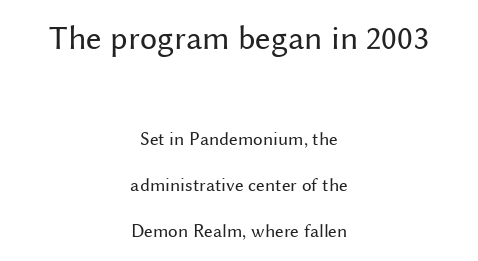
{"serif": "no", "italic": "no", "bold": "no", "weight": "regular", "width": "normal", "stroke_contrast": "medium", "x_height": "medium", "monospaced": "no", "underline": "no", "align": "center", "line_spacing": "loose", "line_spacing_ratio": 2.43, "letter_spacing": "normal", "letter_spacing_em": 0.0, "larger_block": "first", "size_ratio": 1.79, "glyph_px": 34}
